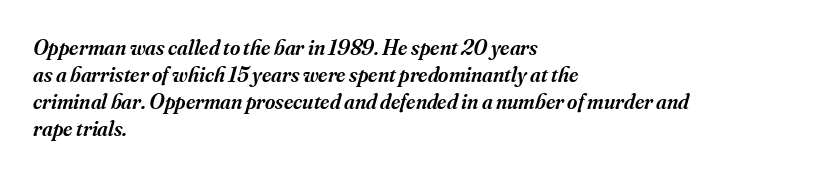
Q: Is the text bold? A: Semi-bold.
Q: Is the text italic (slanted)? A: Yes, it leans right by about 16 degrees.
Q: Is the text underlined? A: No.
Q: How is the paragraph aligned? A: Left-aligned.
Q: Is the spacing between letters normal or unusually wide? A: Normal.
